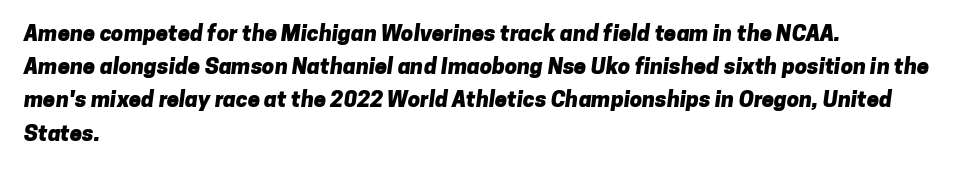
The image shows 22 px bold type; set left-aligned, normal line spacing (1.51x), normal letter spacing, not underlined.
